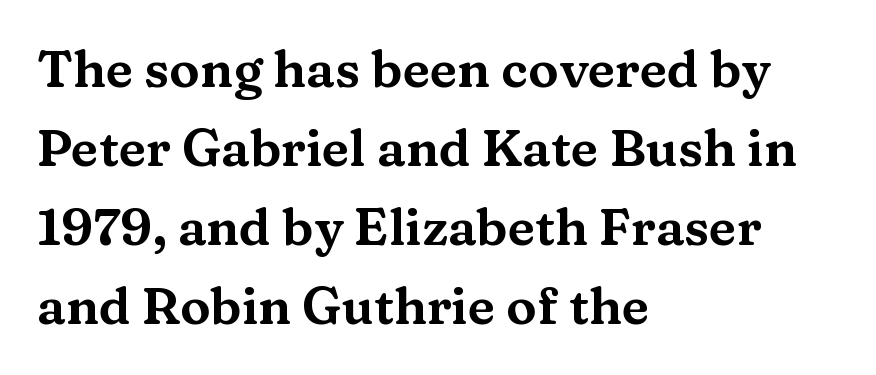
Q: Is the text italic (slanted)? A: No, it is upright.
Q: Is the typeface a serif or a sans-serif typeface? A: Serif.
Q: Is the text underlined? A: No.
Q: How is the paragraph aligned? A: Left-aligned.
Q: Is the spacing between letters normal or unusually wide? A: Normal.
Q: Is the spacing between lines tight, normal or loose? A: Normal.
Q: Width (condensed, normal, or wide)? A: Wide.
Q: Stroke contrast? A: Medium.
Q: x-height? A: Medium.
Q: Monospaced? A: No.
